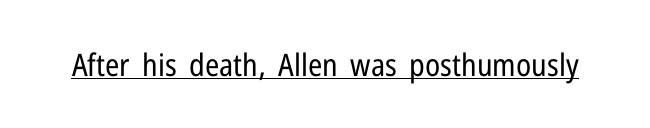
Q: Is the text bold? A: No.
Q: Is the text italic (slanted)? A: No, it is upright.
Q: Is the typeface a serif or a sans-serif typeface? A: Sans-serif.
Q: Is the text underlined? A: Yes.
Q: Is the spacing between letters normal or unusually wide? A: Normal.
Q: Width (condensed, normal, or wide)? A: Condensed.
Q: Stroke contrast? A: Low.
Q: x-height? A: Medium.
Q: Monospaced? A: No.
